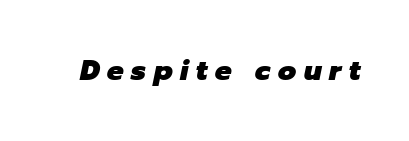
Q: Is the text bold? A: Yes.
Q: Is the text italic (slanted)? A: Yes, it leans right by about 12 degrees.
Q: Is the text underlined? A: No.
Q: Is the spacing between letters normal or unusually wide? A: Unusually wide.
Q: Width (condensed, normal, or wide)? A: Normal.
Q: Stroke contrast? A: Low.
Q: x-height? A: Medium.
Q: Monospaced? A: No.
